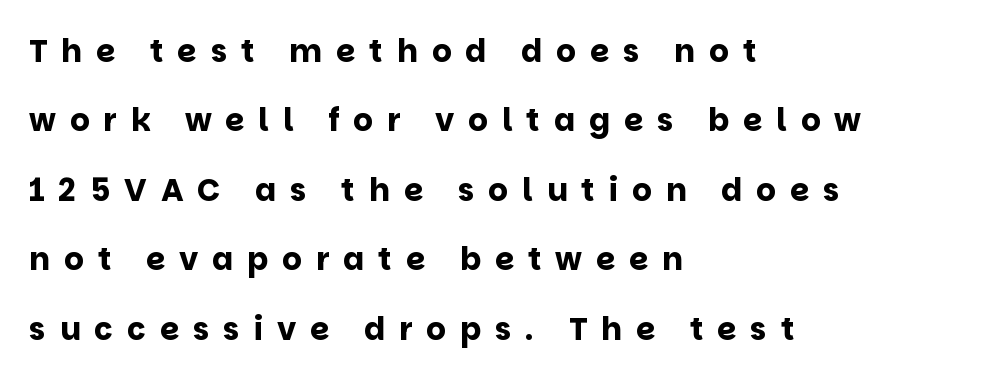
Notice the wide empty band between every row — that's loose leading. If you drew a line through each stem, it would be perfectly vertical. The characters display no serif detailing; their extremities are plain. Plenty of ink on the page — the face is bold.
